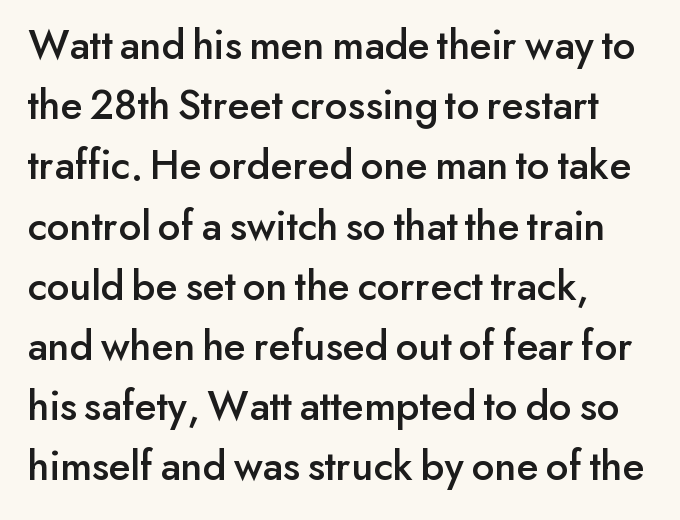
{"serif": "no", "italic": "no", "width": "normal", "stroke_contrast": "low", "x_height": "small", "monospaced": "no", "underline": "no", "align": "left", "line_spacing": "normal", "line_spacing_ratio": 1.4, "letter_spacing": "normal", "letter_spacing_em": 0.0, "glyph_px": 43}
